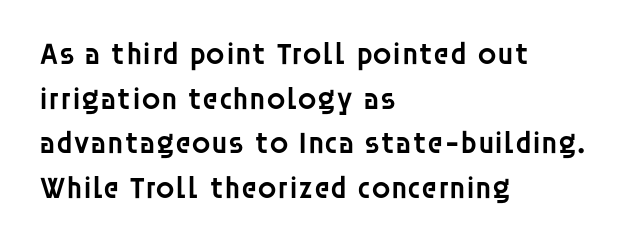
{"serif": "no", "italic": "no", "bold": "semi", "weight": "semibold", "width": "normal", "stroke_contrast": "low", "x_height": "large", "monospaced": "no", "underline": "no", "align": "left", "line_spacing": "normal", "line_spacing_ratio": 1.44, "letter_spacing": "normal", "letter_spacing_em": 0.0, "glyph_px": 31}
